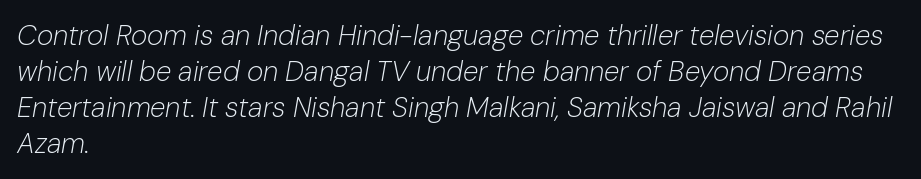
{"italic": "yes", "lean": "right", "slant_degrees": 10, "bold": "no", "weight": "light", "width": "normal", "stroke_contrast": "low", "x_height": "medium", "monospaced": "no", "underline": "no", "align": "left", "line_spacing": "normal", "line_spacing_ratio": 1.28, "letter_spacing": "normal", "letter_spacing_em": 0.0, "glyph_px": 28}
